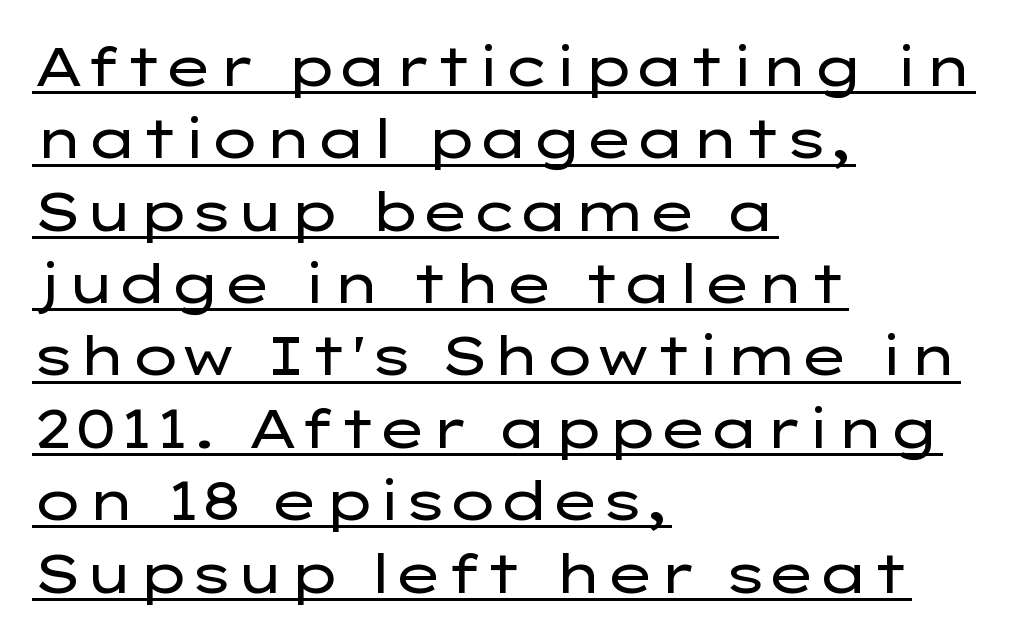
{"serif": "no", "italic": "no", "bold": "no", "weight": "regular", "width": "wide", "stroke_contrast": "low", "x_height": "medium", "monospaced": "no", "underline": "yes", "align": "left", "line_spacing": "normal", "line_spacing_ratio": 1.34, "letter_spacing": "normal", "letter_spacing_em": 0.0, "glyph_px": 54}
